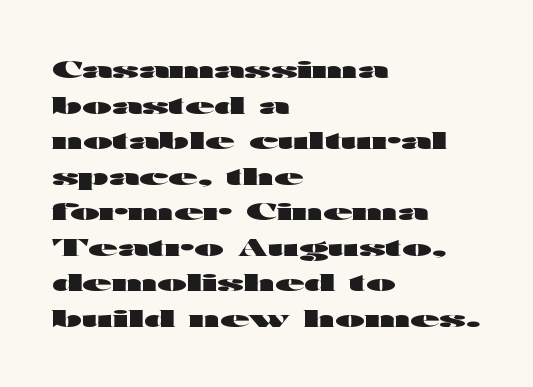
Its strokes are broad and dark, the hallmark of bold type. Short and long lines alike share a common starting point at left. Reading down the column, the eye jumps a familiar distance to each next line. Bare-footed words on every line.
